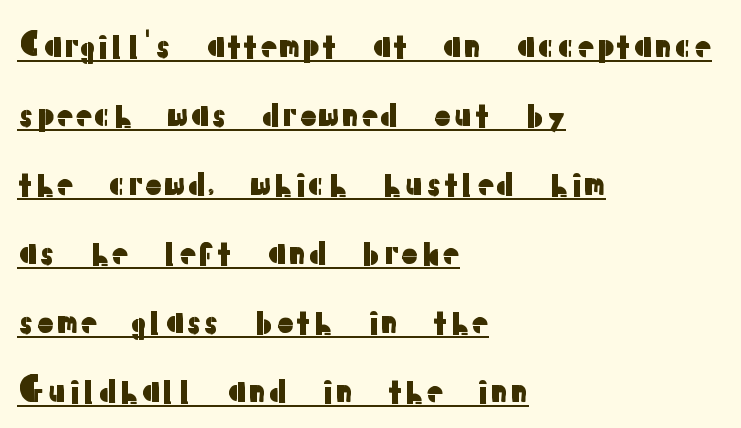
The image shows 33 px sans-serif type, upright; set left-aligned, loose line spacing (2.09x), normal letter spacing, underlined; low stroke contrast and a medium x-height.
